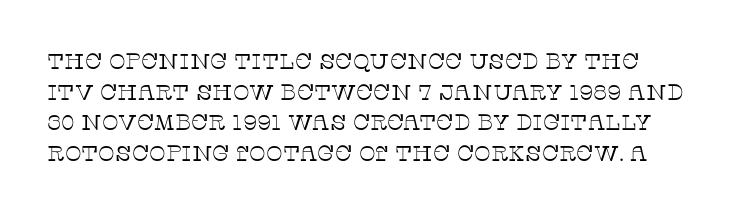
Characters remain perfectly vertical along every line. Is the type heavy? It reads as light-to-regular instead. Descender tails drop into unmarked territory. Evenly set lines give the paragraph a standard silhouette.
